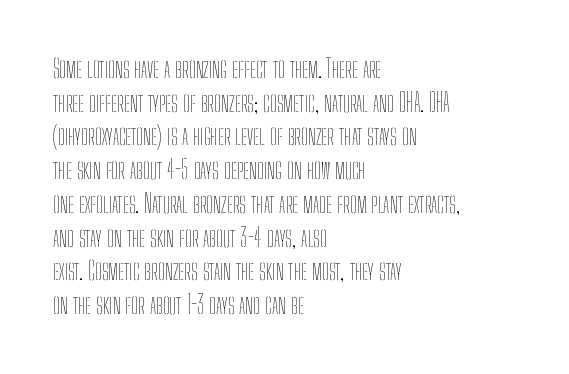
The image shows 25 px text type, upright; set left-aligned, normal line spacing (1.35x), normal letter spacing, not underlined.
